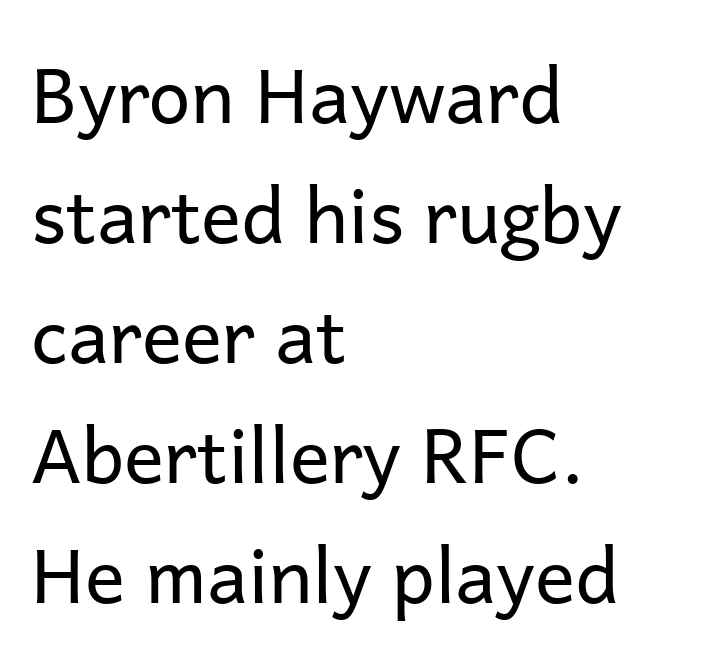
The image shows 75 px regular-weight sans-serif type, upright; set left-aligned, normal line spacing (1.6x), normal letter spacing, not underlined; low stroke contrast and a medium x-height.
